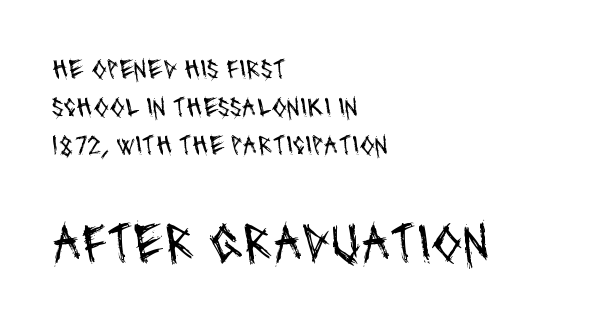
Evenly set lines give the paragraph a standard silhouette. Character size in the trailing block exceeds that of the leading block. Is the block centered? No — it sits flush against the left margin. The space directly below the letters is spotless. In terms of letterform style, serifs are entirely absent.
